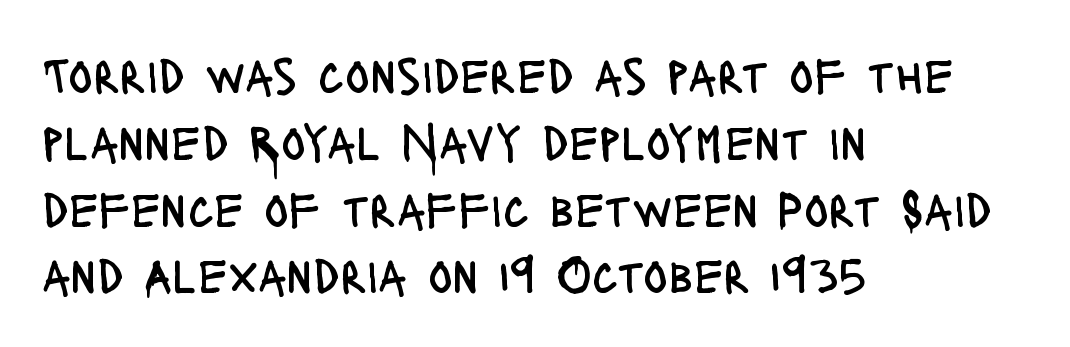
The image shows 51 px regular-weight, condensed sans-serif type, upright; set left-aligned, normal line spacing (1.31x), normal letter spacing, not underlined; low stroke contrast and a large x-height.
